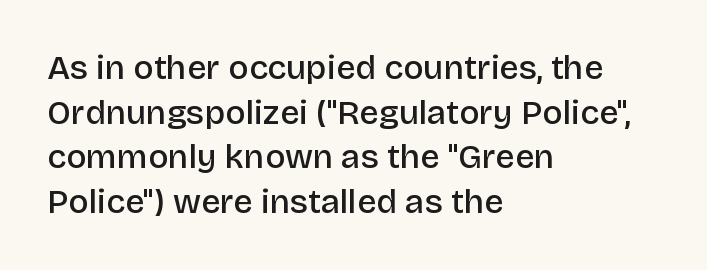
The image shows 34 px semibold sans-serif type, upright; set left-aligned, normal line spacing (1.31x), normal letter spacing, not underlined; low stroke contrast and a large x-height.
